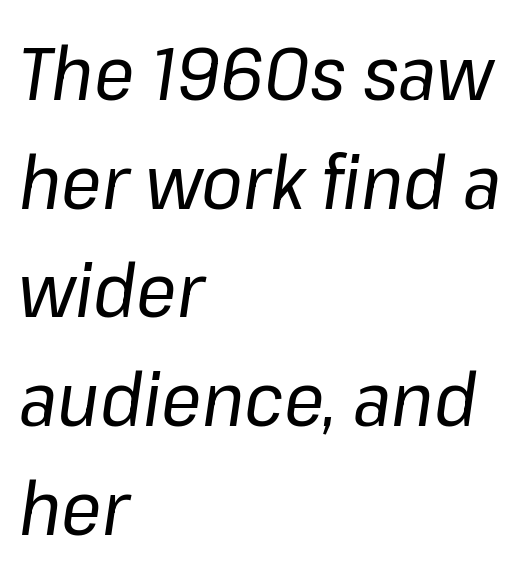
You could call the tracking neutral — neither tight nor loose. The paragraph shown leans on its left margin. These lines sit exactly where default settings would place them. A typesetter would call this proportional, since set widths differ per character. The text carries the slant typical of an italic or oblique font. Weight class: somewhere from thin through regular.
